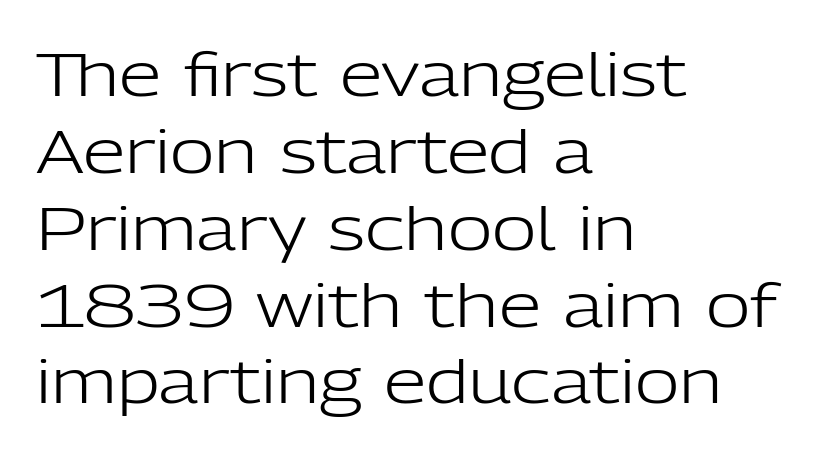
Observe the absence of serifs on each vertical stroke in this sample. This sample has the flowing, uneven cadence of proportional lettering. In terms of leading, this rendering sits right in the middle. Between one letter and the next there's only the usual sliver of space. The weight would be labelled regular, book, light, or lighter still. The baseline area is clear.
